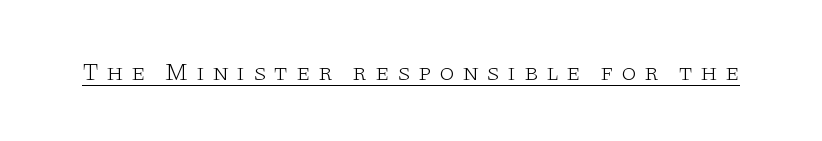
The image shows 24 px text type, upright; set unusually wide letter spacing (+0.32 em), underlined.
